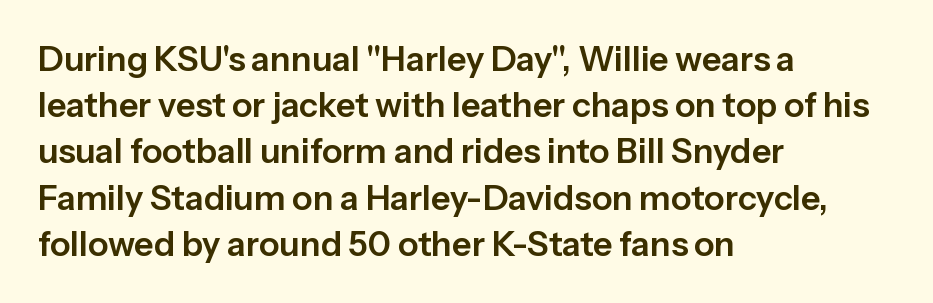
The lettering holds an erect, upright posture throughout. The space beneath each line is pristine and unruled. Regarding serifs, this sample does without them. These lines stack with their left ends in a neat column. The rendering uses natural spacing where letterforms have individual widths.
